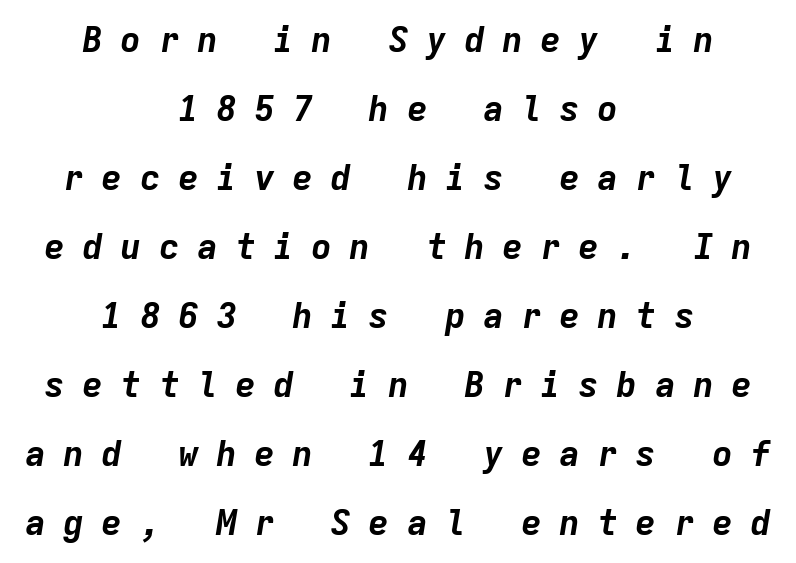
Regarding leading, the lines here are spaced well apart. These words are printed bold, with thick strokes throughout. The glyphs look as if they've been sheared to an angle. Spacing verdict: monospaced, one width for all characters. The rendering positions every line midway between the sides. The space beneath each line is pristine and unruled.
